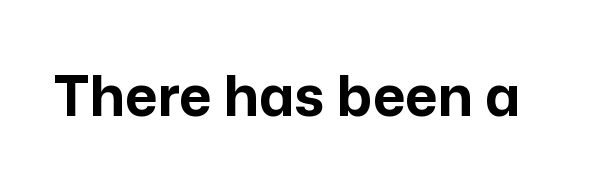
These lines carry a lot of weight — the face is fully bold. Plain, unruled lines of type. Spacing between characters is what you'd get straight out of the box. Style check: upright. These lines are rendered in a variable-pitch font. The typeface chosen for these lines omits serifs.
